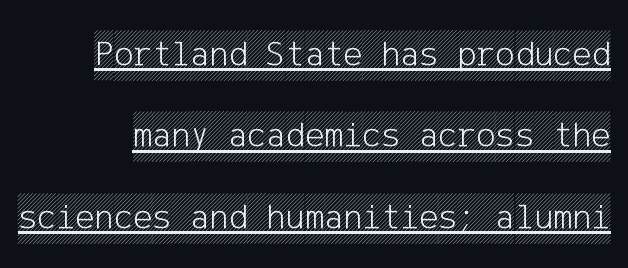
The image shows 36 px condensed type, upright; set right-aligned, loose line spacing (2.26x), normal letter spacing, underlined; a large x-height.
